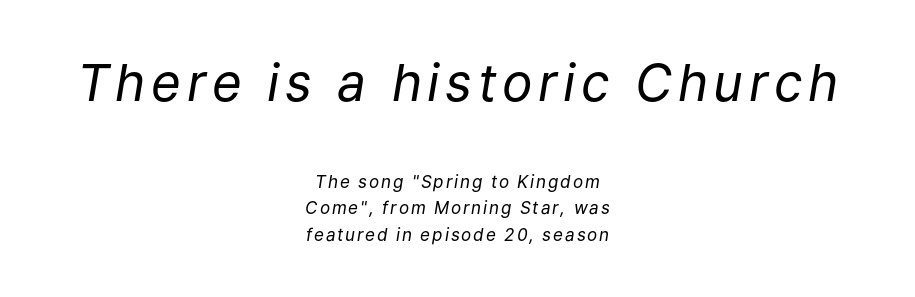
Q: Is the text bold? A: No.
Q: Is the text italic (slanted)? A: Yes, it leans right by about 9 degrees.
Q: Is the text underlined? A: No.
Q: How is the paragraph aligned? A: Centered.
Q: Is the spacing between lines tight, normal or loose? A: Normal.
Q: Which block of text is set in a larger size, the first (top) or the second (bottom)? A: The first (top) one.
Q: Width (condensed, normal, or wide)? A: Normal.
Q: Stroke contrast? A: Low.
Q: x-height? A: Medium.
Q: Monospaced? A: No.
